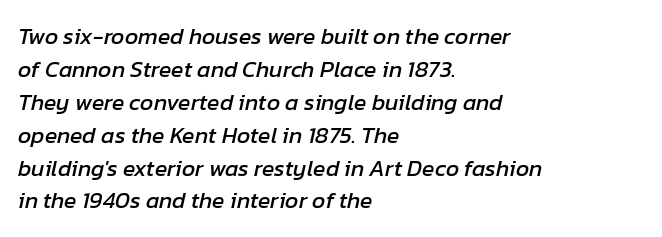
{"italic": "yes", "lean": "right", "slant_degrees": 12, "underline": "no", "align": "left", "line_spacing": "normal", "line_spacing_ratio": 1.43, "letter_spacing": "normal", "letter_spacing_em": 0.0, "glyph_px": 23}
